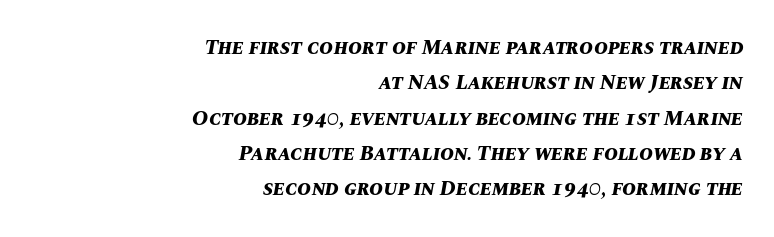
{"italic": "yes", "lean": "right", "slant_degrees": 10, "bold": "yes", "underline": "no", "align": "right", "line_spacing": "normal", "line_spacing_ratio": 1.68, "letter_spacing": "normal", "letter_spacing_em": 0.0, "glyph_px": 21}
